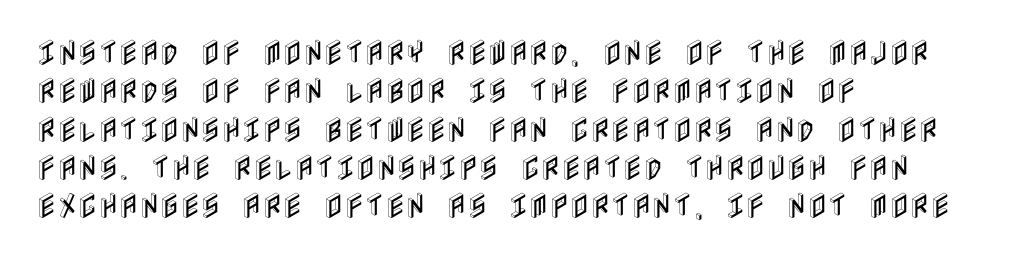
Letters rest on an invisible, unmarked baseline. Every stem runs plumb, perpendicular to the baseline. Left-aligned paragraph, ragged on the right. In terms of leading, this rendering sits right in the middle.
